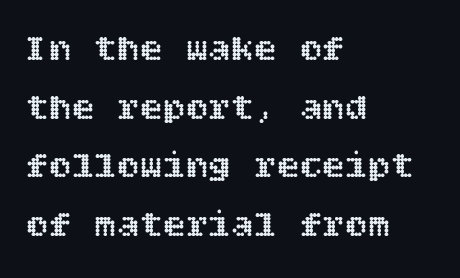
Q: Is the text italic (slanted)? A: No, it is upright.
Q: Is the text underlined? A: No.
Q: How is the paragraph aligned? A: Left-aligned.
Q: Is the spacing between letters normal or unusually wide? A: Normal.
Q: Is the spacing between lines tight, normal or loose? A: Normal.
Q: Width (condensed, normal, or wide)? A: Normal.
Q: x-height? A: Large.
